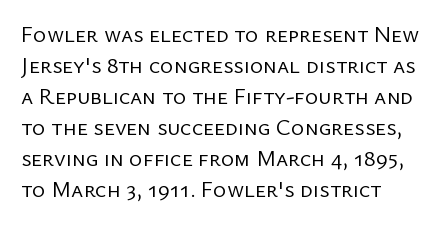
The image shows 23 px text type, upright; set left-aligned, normal line spacing (1.35x), normal letter spacing, not underlined.
